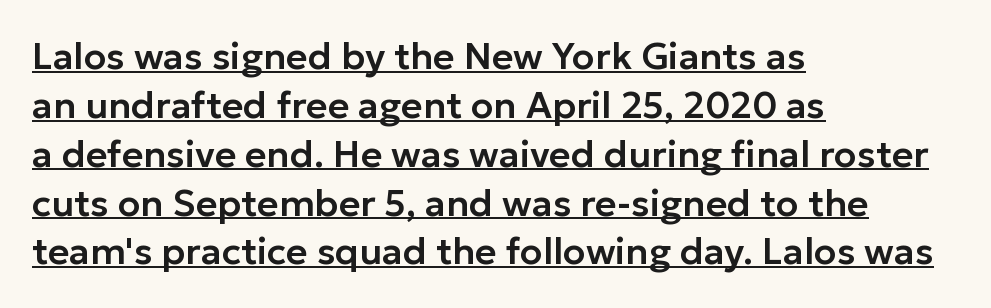
{"serif": "no", "italic": "no", "width": "normal", "stroke_contrast": "low", "x_height": "medium", "monospaced": "no", "underline": "yes", "align": "left", "line_spacing": "normal", "line_spacing_ratio": 1.32, "letter_spacing": "normal", "letter_spacing_em": 0.0, "glyph_px": 37}
